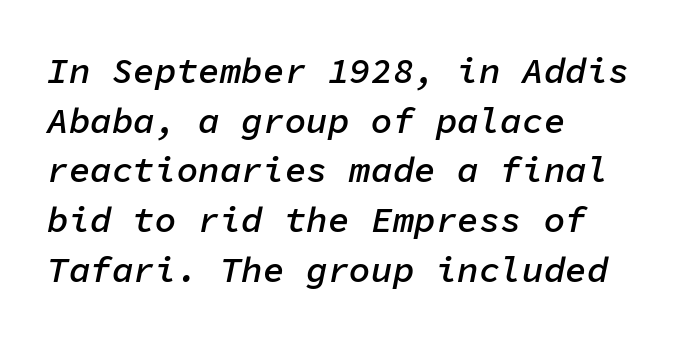
Q: Is the text bold? A: Semi-bold.
Q: Is the text italic (slanted)? A: Yes, it leans right by about 11 degrees.
Q: Is the text underlined? A: No.
Q: How is the paragraph aligned? A: Left-aligned.
Q: Is the spacing between letters normal or unusually wide? A: Normal.
Q: Is the spacing between lines tight, normal or loose? A: Normal.
Q: Width (condensed, normal, or wide)? A: Normal.
Q: Stroke contrast? A: Low.
Q: x-height? A: Medium.
Q: Monospaced? A: Yes.
